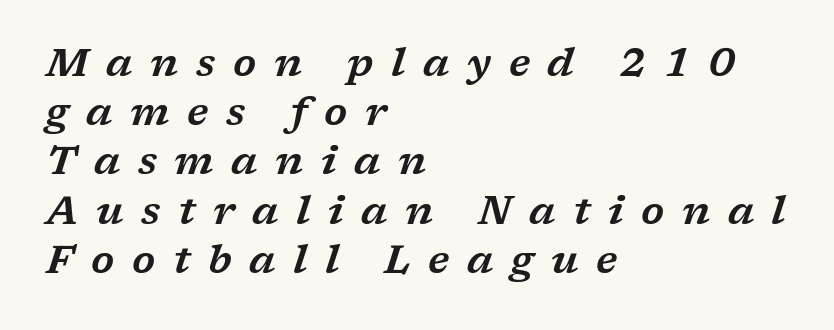
The image shows 40 px wide serif type, italic (leaning right); set left-aligned, line spacing 1.23x, unusually wide letter spacing (+0.44 em), not underlined; low stroke contrast and a medium x-height.
